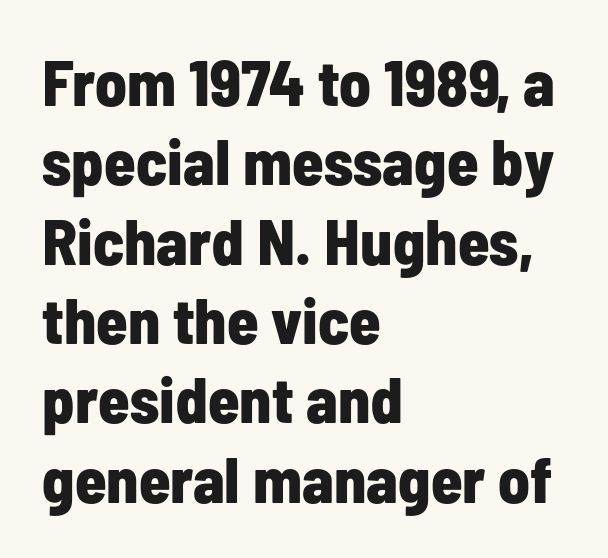
{"serif": "no", "italic": "no", "bold": "yes", "weight": "bold", "width": "condensed", "stroke_contrast": "low", "x_height": "medium", "monospaced": "no", "underline": "no", "align": "left", "line_spacing_ratio": 1.24, "letter_spacing": "normal", "letter_spacing_em": 0.0, "glyph_px": 64}
